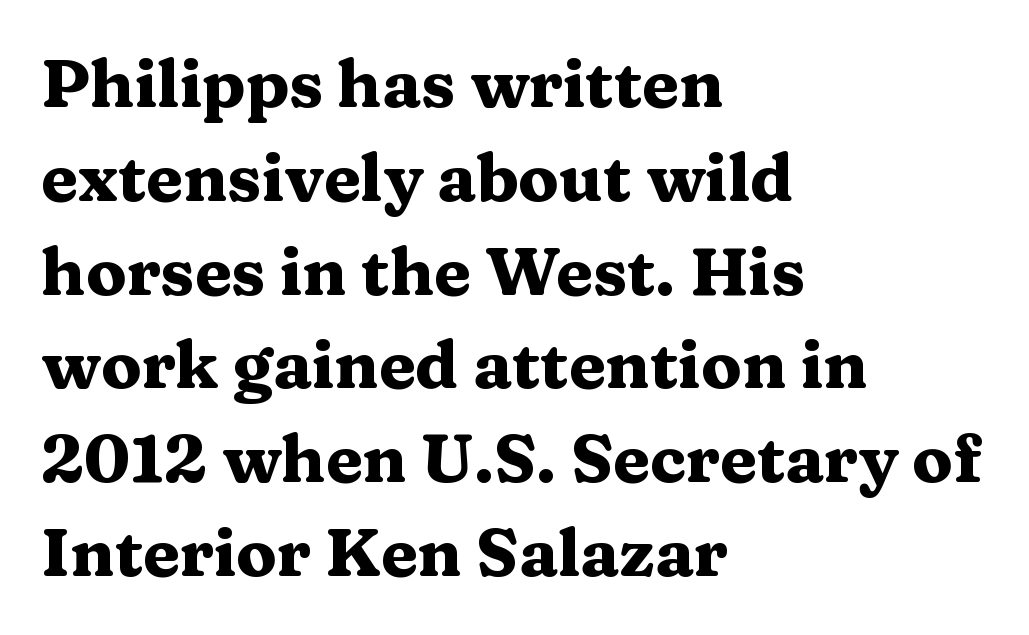
The image shows 67 px heavy, wide serif type, upright; set left-aligned, normal line spacing (1.4x), normal letter spacing, not underlined; medium stroke contrast and a medium x-height.
